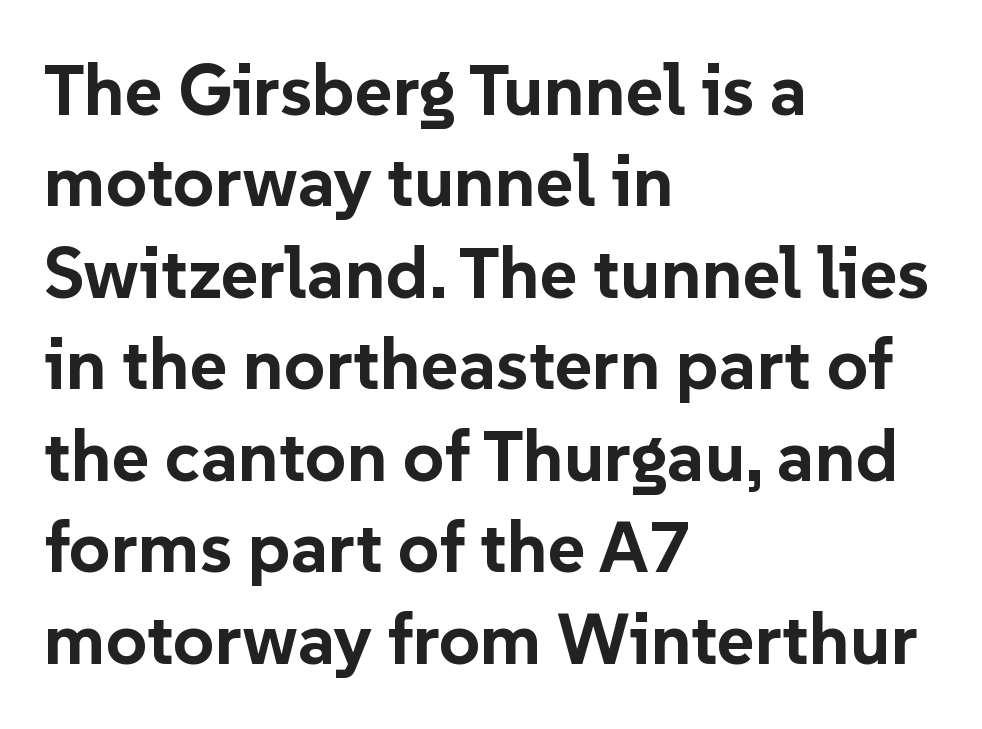
The image shows 72 px bold sans-serif type, upright; set left-aligned, normal line spacing (1.27x), normal letter spacing, not underlined; low stroke contrast and a medium x-height.
